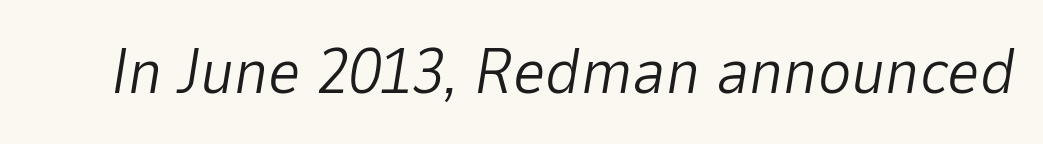
{"italic": "yes", "lean": "right", "slant_degrees": 9, "bold": "no", "weight": "light", "width": "normal", "stroke_contrast": "low", "x_height": "medium", "monospaced": "no", "underline": "no", "letter_spacing": "normal", "letter_spacing_em": 0.0, "glyph_px": 64}
